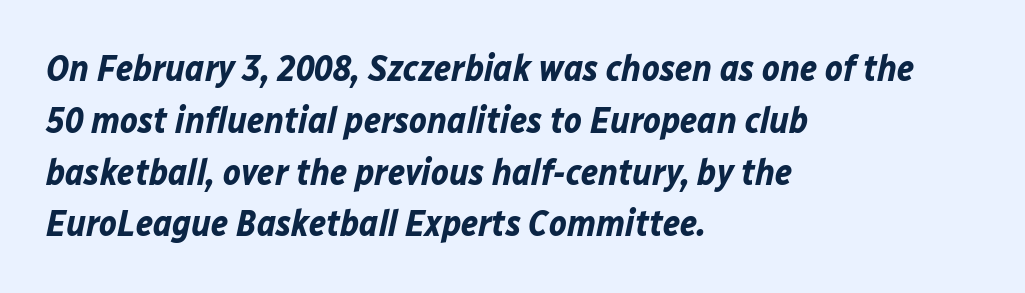
The image shows 37 px bold type, italic (leaning right); set left-aligned, normal line spacing (1.4x), normal letter spacing, not underlined; low stroke contrast and a medium x-height.
